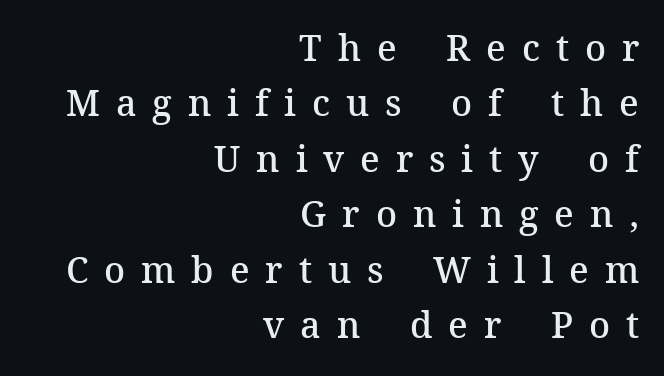
Font category for this specimen: serif. One-word summary of the alignment: right. What stands out about the letter spacing? Its width — letters are far apart. This is roman type, the default non-slanted kind. The area under the type is left untouched.
